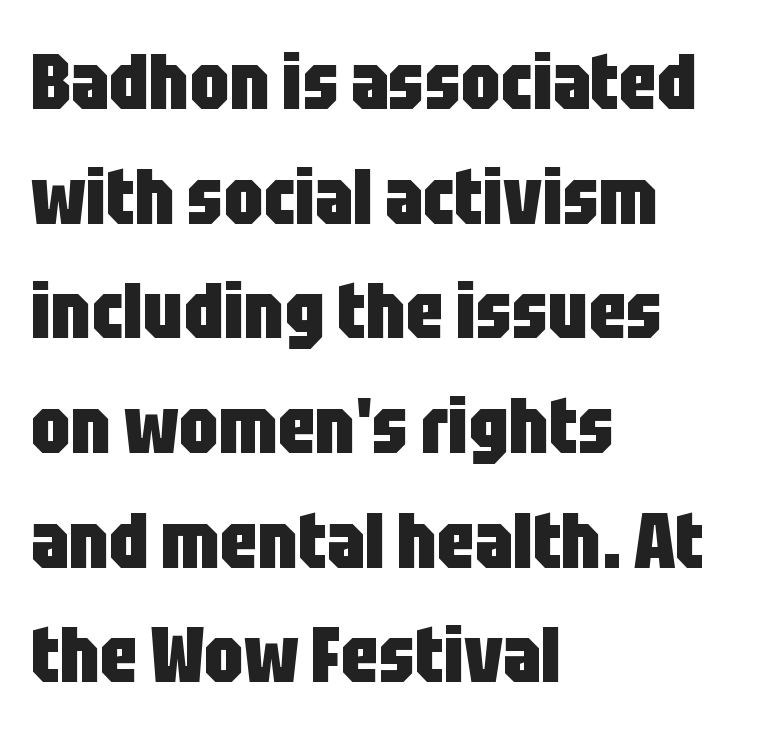
{"serif": "no", "italic": "no", "bold": "yes", "weight": "heavy", "width": "condensed", "stroke_contrast": "low", "x_height": "large", "monospaced": "no", "underline": "no", "align": "left", "line_spacing": "normal", "line_spacing_ratio": 1.47, "letter_spacing": "normal", "letter_spacing_em": 0.0, "glyph_px": 78}
